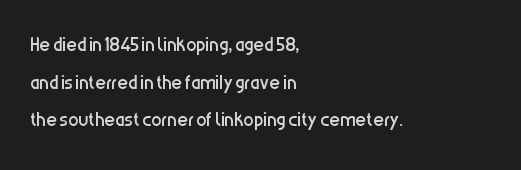
{"italic": "no", "bold": "no", "underline": "no", "align": "left", "line_spacing": "normal", "line_spacing_ratio": 1.45, "letter_spacing": "normal", "letter_spacing_em": 0.0, "glyph_px": 26}
